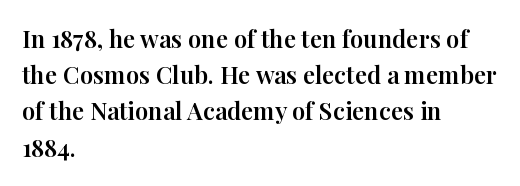
Leading: standard. Ascenders rise straight up at ninety degrees. Nobody drew a line under any word here. Here the glyphs are tracked normally, forming tight word shapes. All the whitespace from short lines collects on the right.
